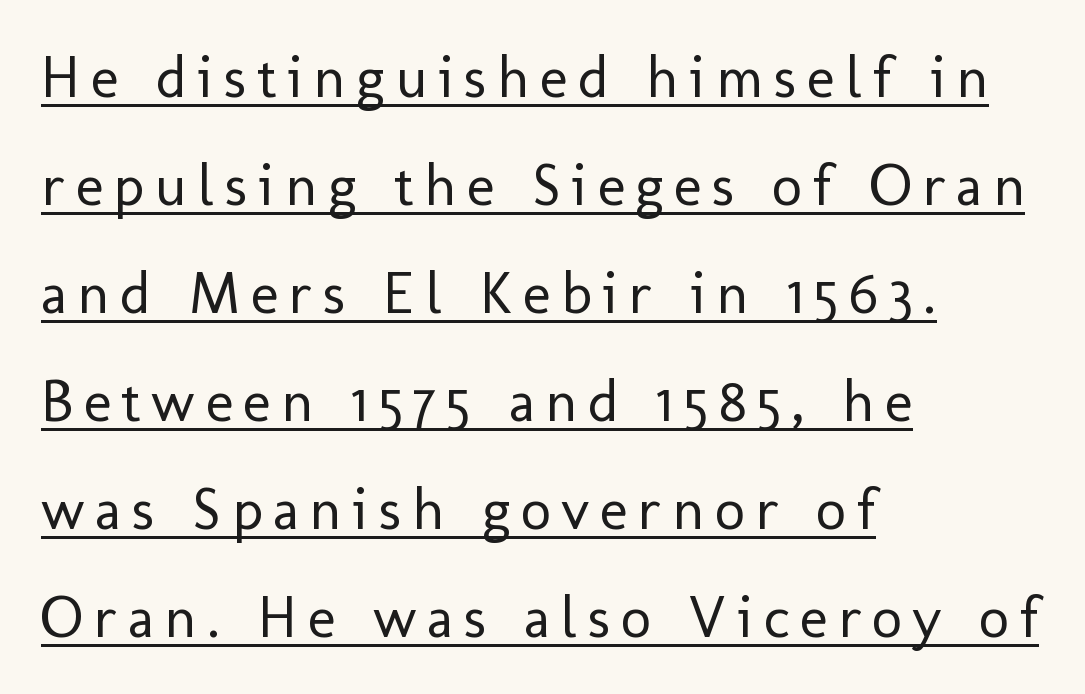
{"serif": "no", "italic": "no", "bold": "no", "weight": "regular", "width": "normal", "stroke_contrast": "low", "x_height": "medium", "monospaced": "no", "underline": "yes", "align": "left", "line_spacing_ratio": 1.83, "glyph_px": 59}
